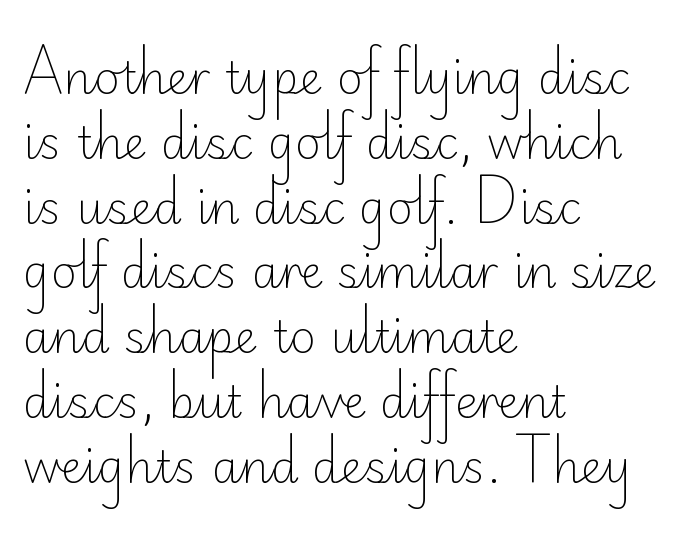
The image shows 45 px light sans-serif type, upright; set left-aligned, normal line spacing (1.44x), normal letter spacing, not underlined; low stroke contrast and a small x-height.
